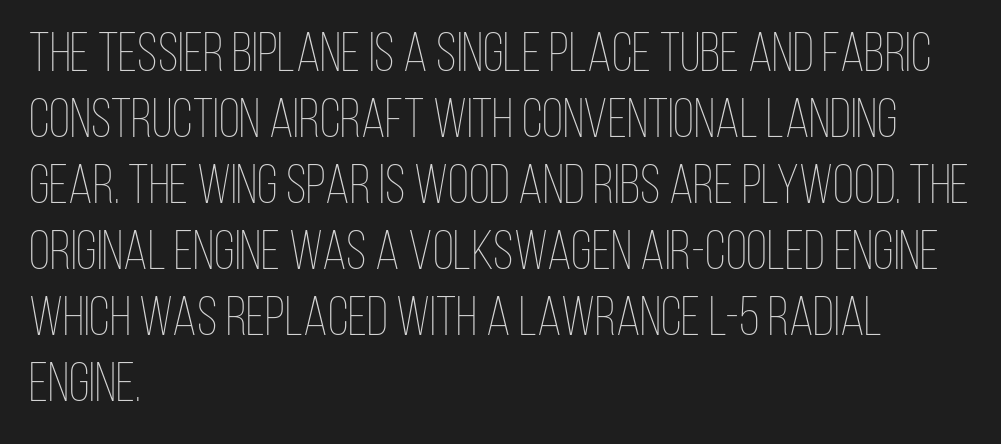
Q: Is the text bold? A: No.
Q: Is the text italic (slanted)? A: No, it is upright.
Q: Is the text underlined? A: No.
Q: How is the paragraph aligned? A: Left-aligned.
Q: Is the spacing between letters normal or unusually wide? A: Normal.
Q: Width (condensed, normal, or wide)? A: Condensed.
Q: Stroke contrast? A: Low.
Q: x-height? A: Large.
Q: Monospaced? A: No.
